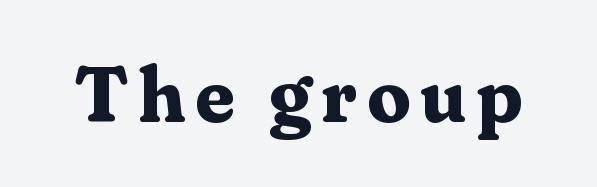
Q: Is the text bold? A: Yes.
Q: Is the text italic (slanted)? A: No, it is upright.
Q: Is the typeface a serif or a sans-serif typeface? A: Serif.
Q: Is the text underlined? A: No.
Q: Width (condensed, normal, or wide)? A: Normal.
Q: Stroke contrast? A: Medium.
Q: x-height? A: Medium.
Q: Monospaced? A: No.
